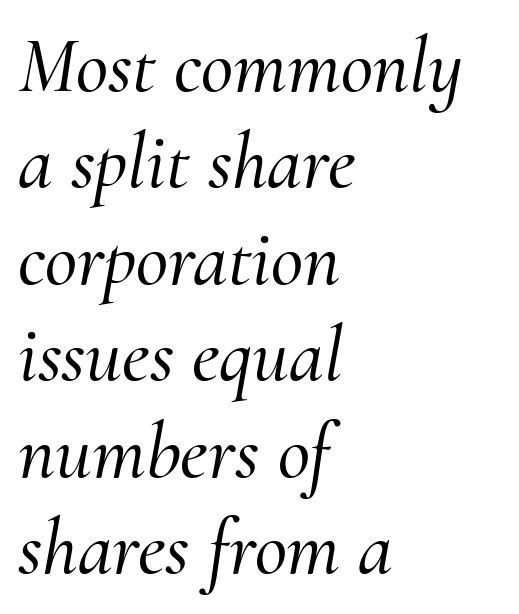
Q: Is the text italic (slanted)? A: Yes, it leans right by about 10 degrees.
Q: Is the typeface a serif or a sans-serif typeface? A: Serif.
Q: Is the text underlined? A: No.
Q: How is the paragraph aligned? A: Left-aligned.
Q: Is the spacing between letters normal or unusually wide? A: Normal.
Q: Width (condensed, normal, or wide)? A: Normal.
Q: Stroke contrast? A: Medium.
Q: x-height? A: Small.
Q: Monospaced? A: No.
